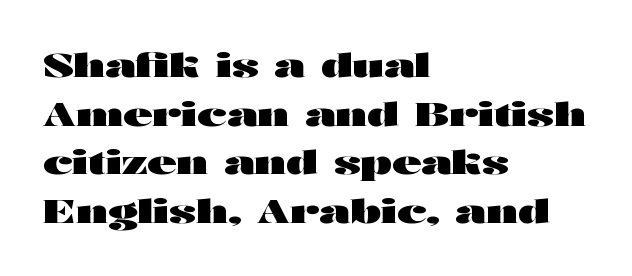
{"italic": "no", "bold": "yes", "weight": "heavy", "width": "wide", "stroke_contrast": "high", "x_height": "medium", "monospaced": "no", "underline": "no", "align": "left", "line_spacing": "normal", "line_spacing_ratio": 1.52, "letter_spacing": "normal", "letter_spacing_em": 0.0, "glyph_px": 32}
